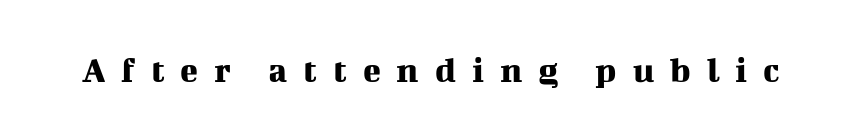
The image shows 37 px serif type, upright; set unusually wide letter spacing (+0.43 em), not underlined; medium stroke contrast and a medium x-height.
